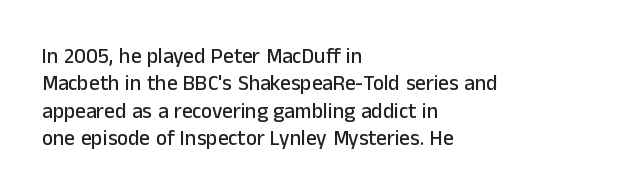
You could call the tracking neutral — neither tight nor loose. Honestly, there is no underline to notice here at all. This is roman type, the default non-slanted kind. Compared with a centered layout, this one pins lines to the left instead. Interline gaps are of average width in this sample.
